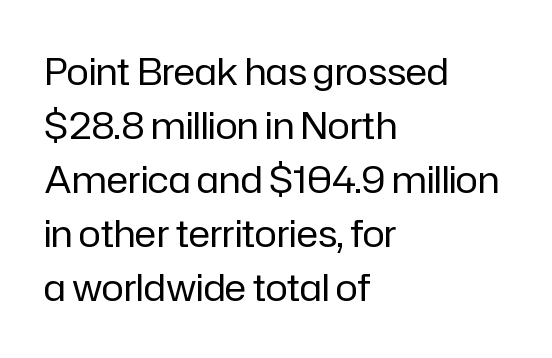
The image shows 37 px regular-weight sans-serif type, upright; set left-aligned, normal line spacing (1.46x), normal letter spacing, not underlined; low stroke contrast and a medium x-height.
